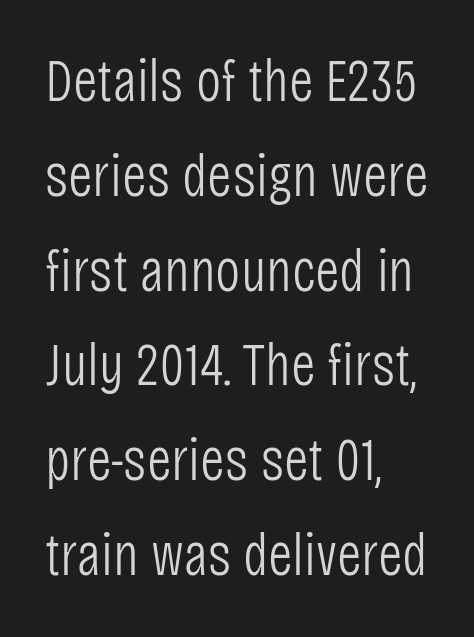
The image shows 60 px light, condensed sans-serif type, upright; set left-aligned, normal line spacing (1.58x), normal letter spacing, not underlined; low stroke contrast and a large x-height.
